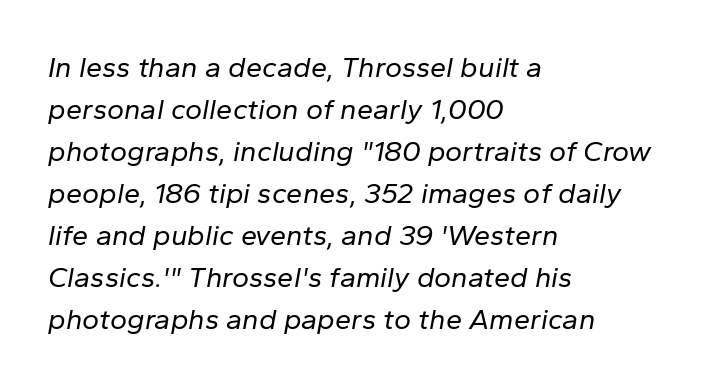
Underline: absent. What's the leading like? Ordinary, nothing unusual. This is oblique type, the kind used for emphasis or titles. Proportional: the letters do not fall into vertical columns. The lines are quadded left.
